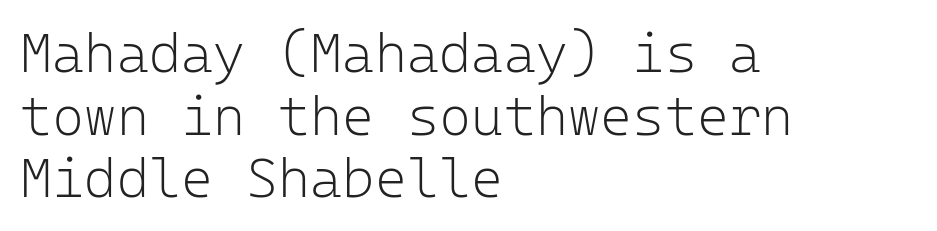
{"serif": "no", "italic": "no", "bold": "no", "weight": "light", "width": "normal", "stroke_contrast": "low", "x_height": "medium", "monospaced": "yes", "underline": "no", "align": "left", "line_spacing": "tight", "line_spacing_ratio": 1.14, "letter_spacing": "normal", "letter_spacing_em": 0.0, "glyph_px": 55}
